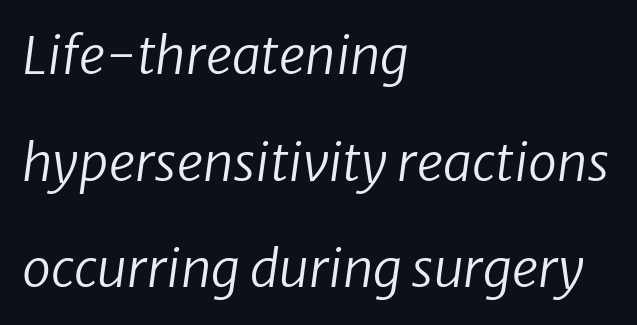
{"italic": "yes", "lean": "right", "slant_degrees": 8, "bold": "no", "weight": "regular", "width": "normal", "stroke_contrast": "low", "x_height": "medium", "monospaced": "no", "underline": "no", "align": "left", "line_spacing": "loose", "line_spacing_ratio": 2.05, "letter_spacing": "normal", "letter_spacing_em": 0.0, "glyph_px": 52}
